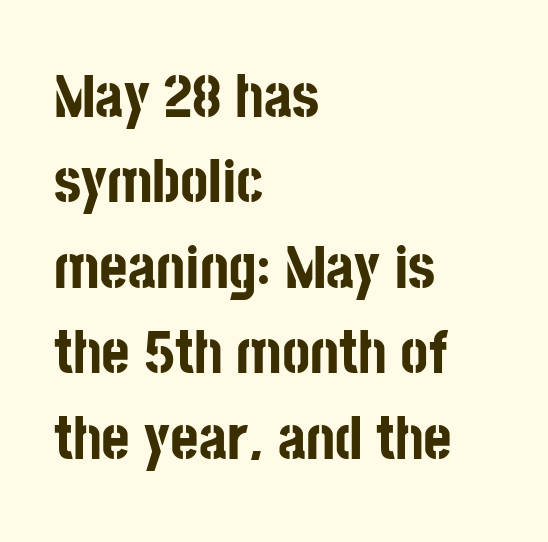
{"serif": "no", "italic": "no", "bold": "yes", "weight": "bold", "width": "condensed", "stroke_contrast": "low", "x_height": "large", "monospaced": "no", "underline": "no", "align": "left", "line_spacing": "normal", "line_spacing_ratio": 1.4, "letter_spacing": "normal", "letter_spacing_em": 0.0, "glyph_px": 61}
